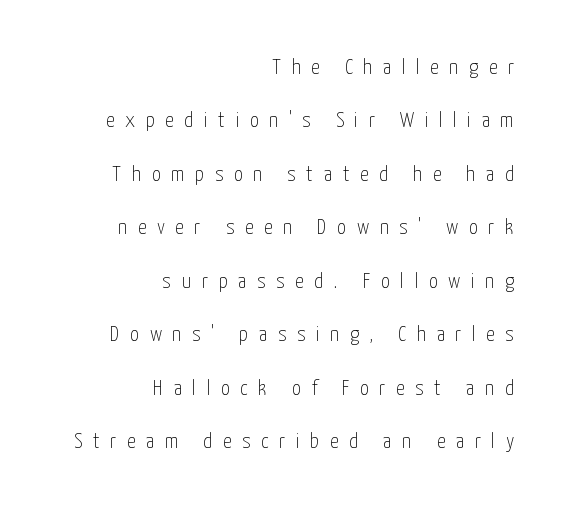
Posture: upright roman. The zone under the glyphs is completely vacant. Which margin do the lines hug? The right one — the left edge is uneven. Spacing between characters has been opened up far beyond the box default. Stems and bowls with no extra thickness — not bold.
